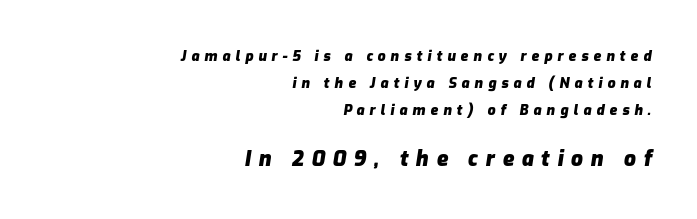
{"italic": "yes", "lean": "right", "slant_degrees": 9, "bold": "yes", "underline": "no", "align": "right", "line_spacing": "loose", "line_spacing_ratio": 1.93, "letter_spacing": "wide", "letter_spacing_em": 0.36, "larger_block": "second", "size_ratio": 1.5, "glyph_px": 21}
